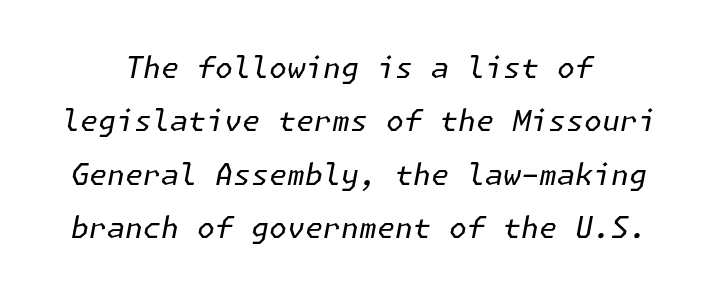
Stroke mass is kept to a normal reading level or below. Nobody drew a line under any word here. Both edges are ragged and mirror each other, which tells us the setting is centered. The lettering tilts uniformly, giving the passage an italic look.
